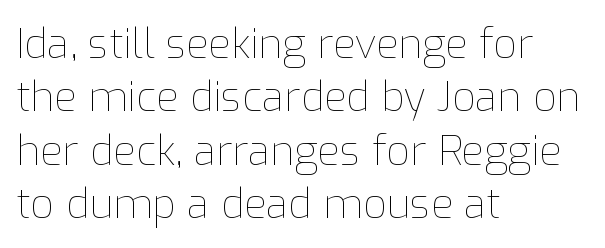
The image shows 41 px thin type, upright; set left-aligned, normal line spacing (1.3x), normal letter spacing, not underlined; low stroke contrast and a medium x-height.
